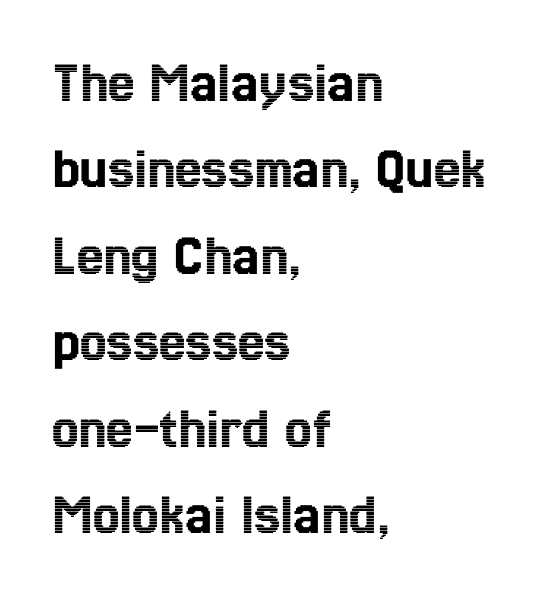
The image shows 60 px condensed type, upright; set left-aligned, normal line spacing (1.44x), normal letter spacing, not underlined; a medium x-height.
